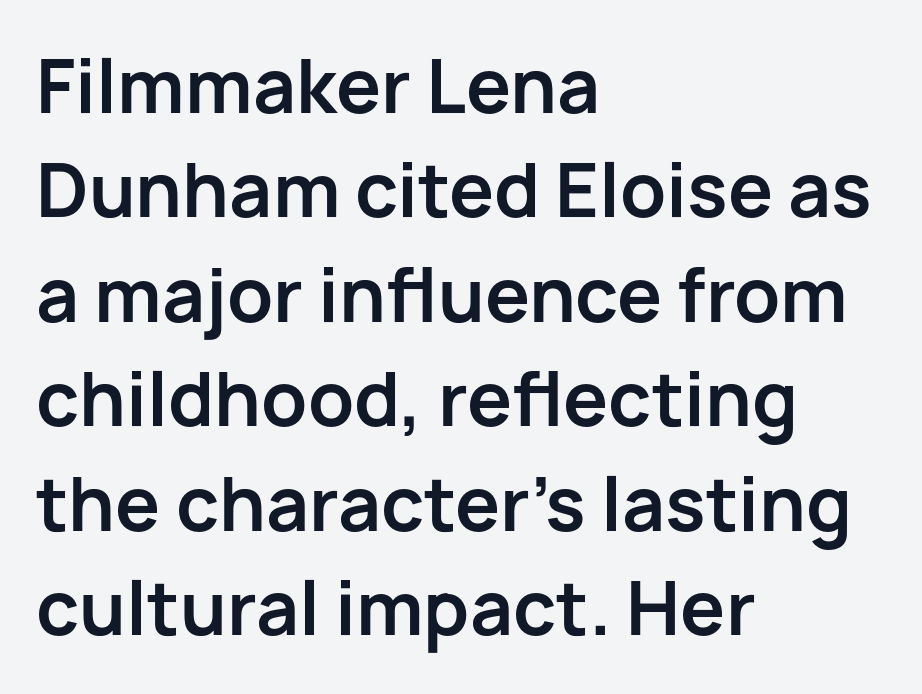
{"serif": "no", "italic": "no", "bold": "yes", "weight": "bold", "width": "normal", "stroke_contrast": "low", "x_height": "medium", "monospaced": "no", "underline": "no", "align": "left", "line_spacing": "normal", "line_spacing_ratio": 1.45, "letter_spacing": "normal", "letter_spacing_em": 0.0, "glyph_px": 72}
